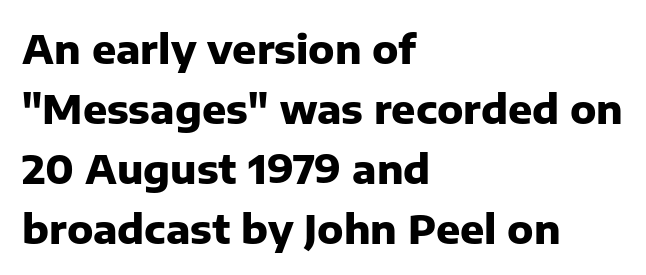
I'd call this a sans setting — the letters go barefoot. Clear beneath every line of the passage. Reading down the block, your eye returns to a fixed left position each line. Spacing verdict: proportional, widths tailored to each character. These lines were composed using upright roman letters.
